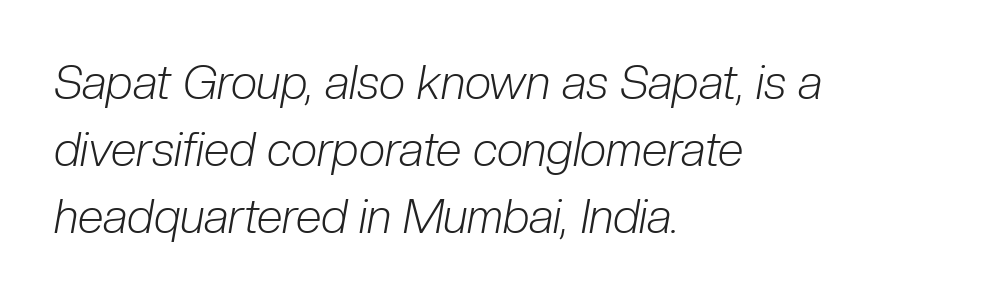
Q: Is the text bold? A: No.
Q: Is the text italic (slanted)? A: Yes, it leans right by about 10 degrees.
Q: Is the text underlined? A: No.
Q: How is the paragraph aligned? A: Left-aligned.
Q: Is the spacing between letters normal or unusually wide? A: Normal.
Q: Is the spacing between lines tight, normal or loose? A: Normal.
Q: Width (condensed, normal, or wide)? A: Condensed.
Q: Stroke contrast? A: Low.
Q: x-height? A: Medium.
Q: Monospaced? A: No.
